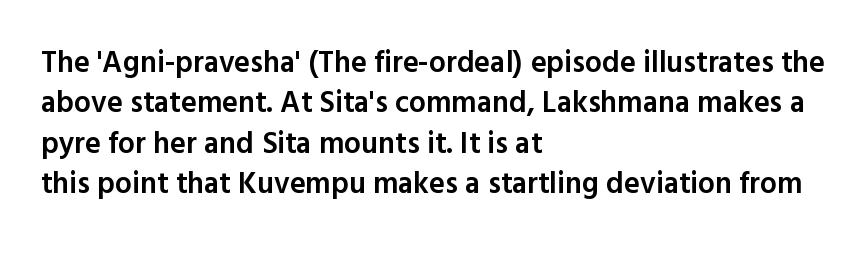
The face used here is a sans, in the tradition of grotesques and geometrics. Does the leading feel generous? No, just average. Tall strokes in this sample are plumb rather than angled. What weight is shown? A semibold, between regular and bold.
